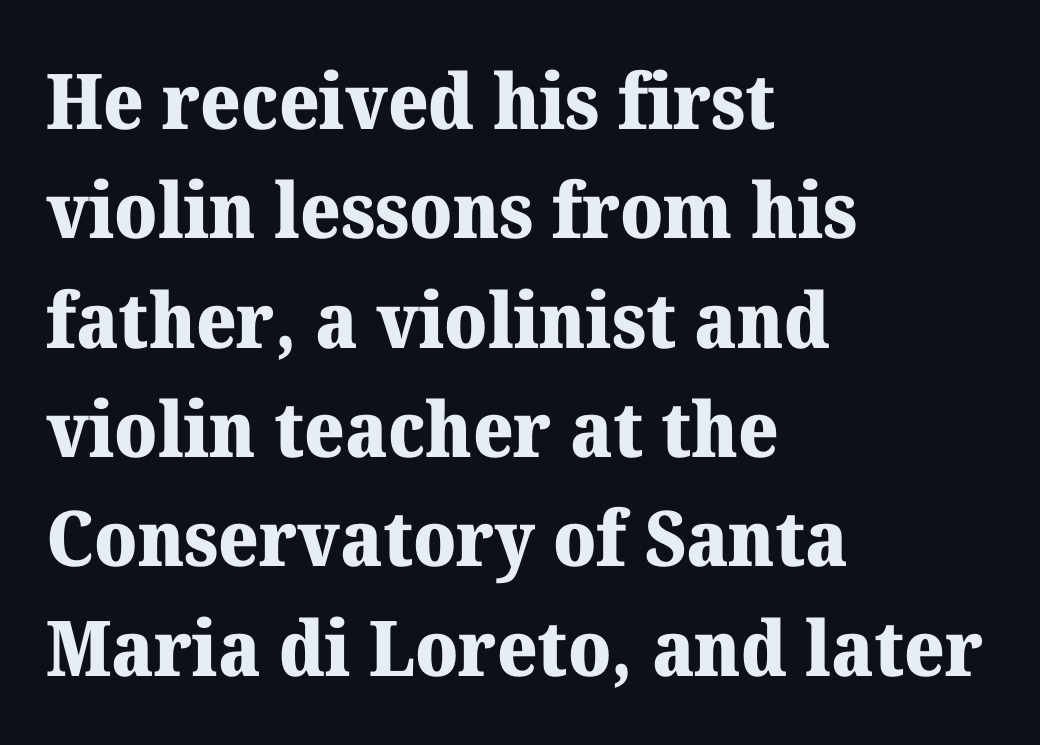
The passage shown is not underscored anywhere. Students, this is bold: see how much ink each stroke carries. A serif font was chosen for this passage. The typography opts for an upright posture over an oblique one.
